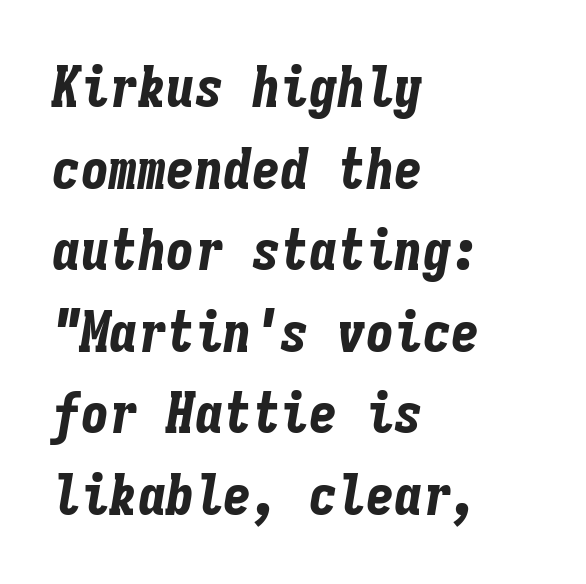
These lines are rendered in a fixed-pitch font. Chunky letters — that's bold for sure. Is the type slanted? Yes — the strokes lean at a clear angle. A normal amount of white space separates one row of letters from the next.
